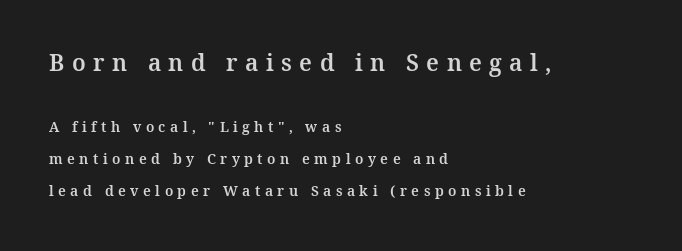
Q: Is the text italic (slanted)? A: No, it is upright.
Q: Is the text underlined? A: No.
Q: How is the paragraph aligned? A: Left-aligned.
Q: Is the spacing between letters normal or unusually wide? A: Unusually wide.
Q: Is the spacing between lines tight, normal or loose? A: Loose.
Q: Which block of text is set in a larger size, the first (top) or the second (bottom)? A: The first (top) one.
